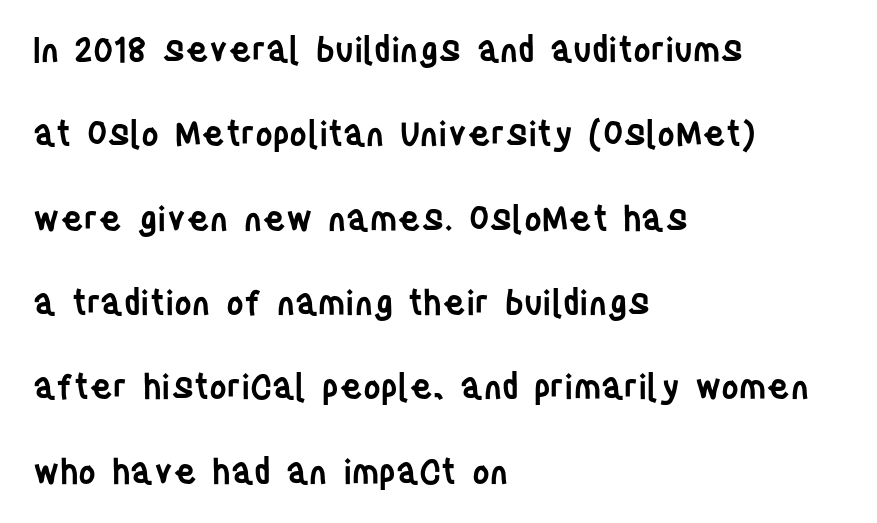
This is the regular roman posture of the typeface. Bold? Not quite — semibold, heavier than regular but stopping short. Nothing unusual about the tracking: characters are spaced as the font intends. Stroke terminals: plain, sans-serif. These lines are set flush left with a ragged right edge.
